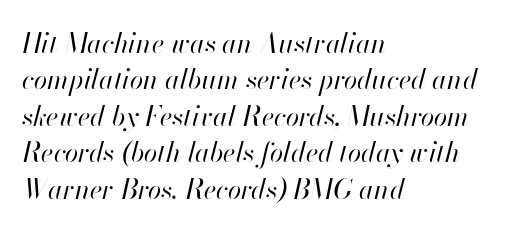
{"italic": "yes", "lean": "right", "slant_degrees": 13, "bold": "no", "underline": "no", "align": "left", "line_spacing": "normal", "line_spacing_ratio": 1.35, "letter_spacing": "normal", "letter_spacing_em": 0.0, "glyph_px": 27}
